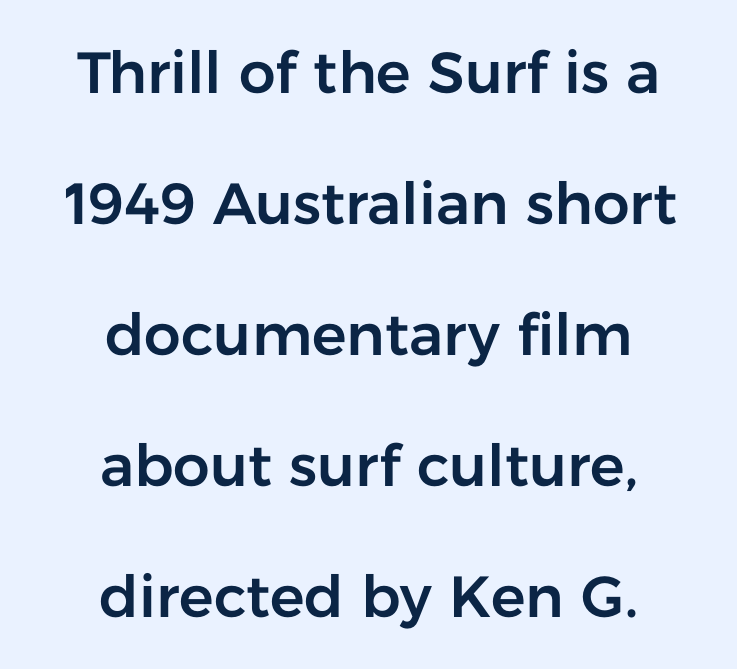
{"serif": "no", "italic": "no", "width": "normal", "stroke_contrast": "low", "x_height": "medium", "monospaced": "no", "underline": "no", "align": "center", "line_spacing": "loose", "line_spacing_ratio": 2.26, "letter_spacing": "normal", "letter_spacing_em": 0.0, "glyph_px": 58}
